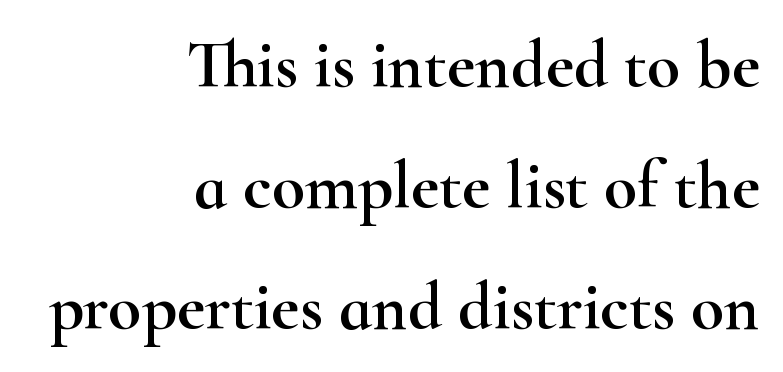
The image shows 68 px wide serif type, upright; set right-aligned, line spacing 1.78x, normal letter spacing, not underlined; high stroke contrast and a small x-height.
